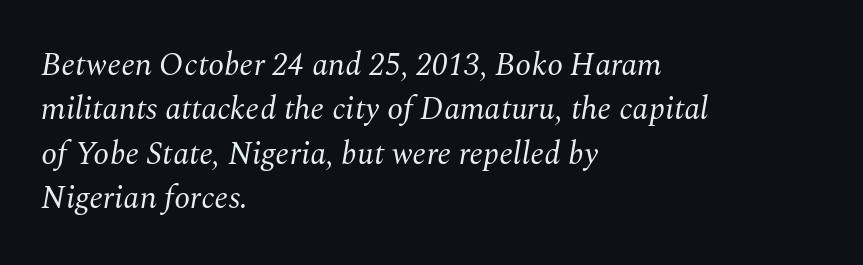
{"serif": "yes", "italic": "yes", "lean": "right", "slant_degrees": 10, "bold": "no", "weight": "regular", "width": "normal", "stroke_contrast": "medium", "x_height": "medium", "monospaced": "no", "underline": "no", "align": "left", "line_spacing": "normal", "line_spacing_ratio": 1.39, "letter_spacing": "normal", "letter_spacing_em": 0.0, "glyph_px": 32}
